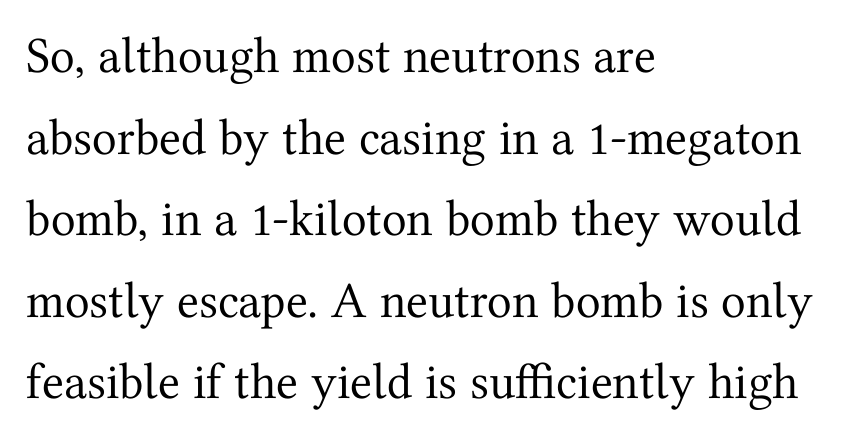
The face used here is rendered with its standard letterfit. Lines of text with bare space underneath. Regarding leading, the lines here are spaced in the standard way. Posture: straight, roman, zero tilt.
